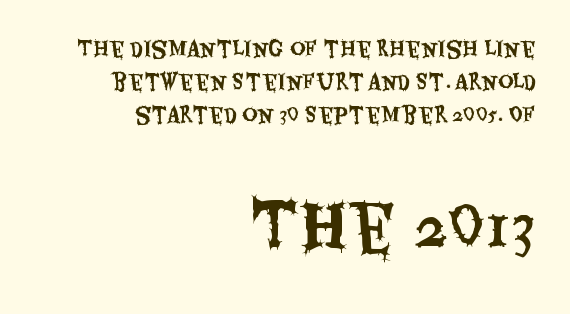
The leading is moderate, giving the passage an even texture. Bare-footed words on every line. The lettering stays uniformly vertical, giving the passage a roman look. Is this a fixed-width face? No — the glyphs have proportional, varying widths.
